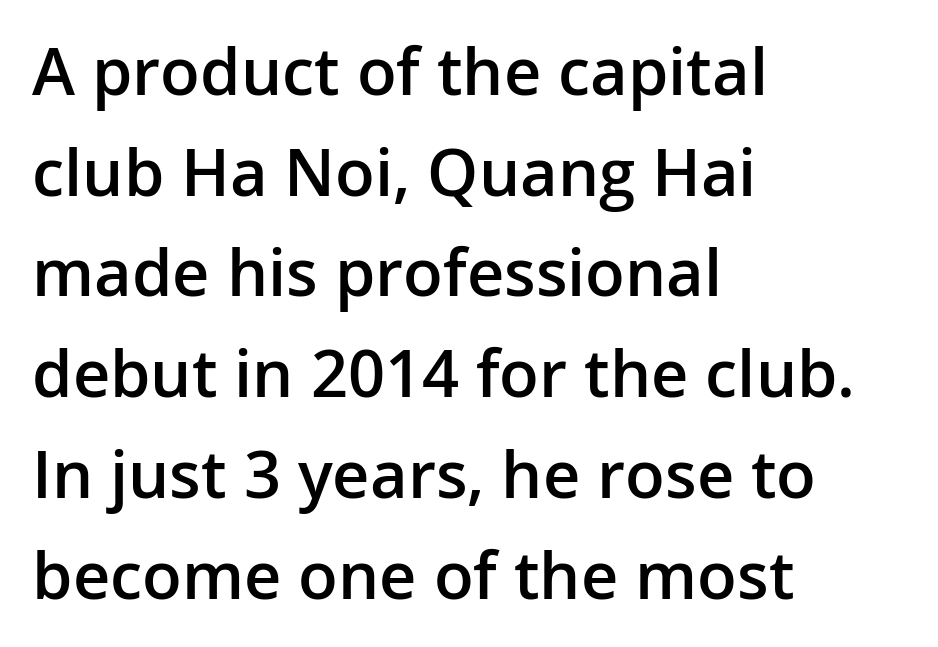
Q: Is the text bold? A: Semi-bold.
Q: Is the text italic (slanted)? A: No, it is upright.
Q: Is the typeface a serif or a sans-serif typeface? A: Sans-serif.
Q: Is the text underlined? A: No.
Q: How is the paragraph aligned? A: Left-aligned.
Q: Is the spacing between letters normal or unusually wide? A: Normal.
Q: Is the spacing between lines tight, normal or loose? A: Normal.
Q: Width (condensed, normal, or wide)? A: Normal.
Q: Stroke contrast? A: Low.
Q: x-height? A: Medium.
Q: Monospaced? A: No.
